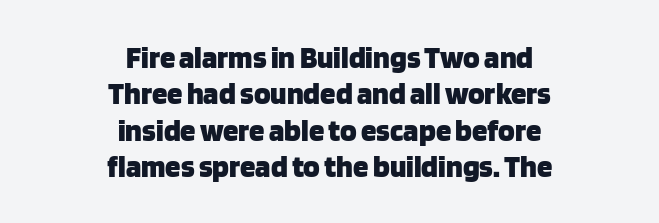
Q: Is the text bold? A: Yes.
Q: Is the text italic (slanted)? A: No, it is upright.
Q: Is the typeface a serif or a sans-serif typeface? A: Sans-serif.
Q: Is the text underlined? A: No.
Q: How is the paragraph aligned? A: Centered.
Q: Is the spacing between letters normal or unusually wide? A: Normal.
Q: Width (condensed, normal, or wide)? A: Normal.
Q: Stroke contrast? A: Low.
Q: x-height? A: Large.
Q: Monospaced? A: No.
